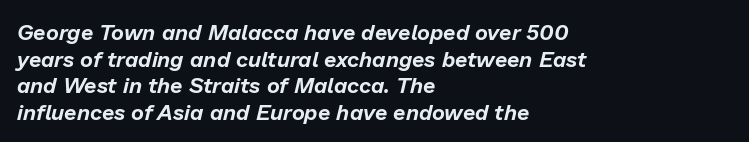
In terms of letterspacing, this is plain default setting. The typography opts for an oblique posture over an upright one. Nobody drew a line under any word here. Reading down the block, your eye returns to a fixed left position each line.
